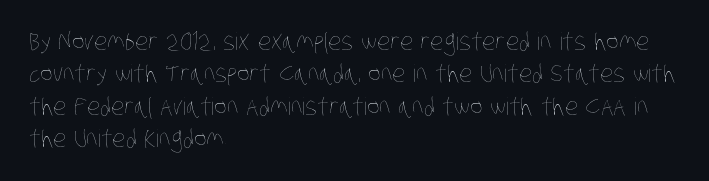
Q: Is the text bold? A: No.
Q: Is the text underlined? A: No.
Q: How is the paragraph aligned? A: Left-aligned.
Q: Is the spacing between letters normal or unusually wide? A: Normal.
Q: Is the spacing between lines tight, normal or loose? A: Normal.
